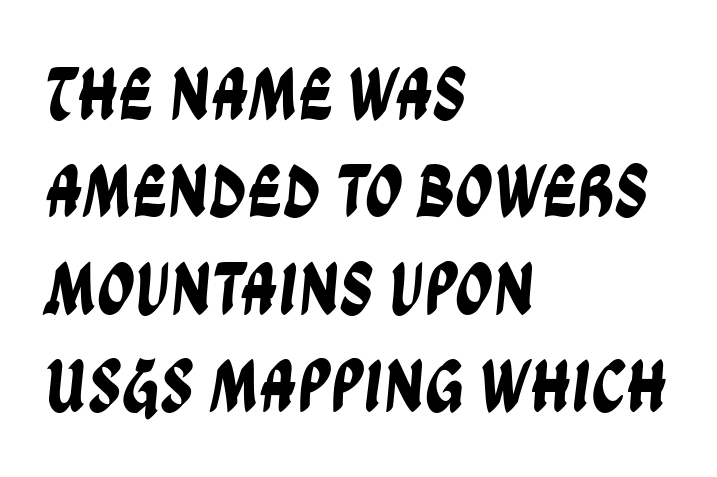
{"serif": "no", "width": "condensed", "stroke_contrast": "low", "x_height": "large", "monospaced": "no", "underline": "no", "align": "left", "line_spacing": "normal", "line_spacing_ratio": 1.3, "letter_spacing": "normal", "letter_spacing_em": 0.0, "glyph_px": 75}
